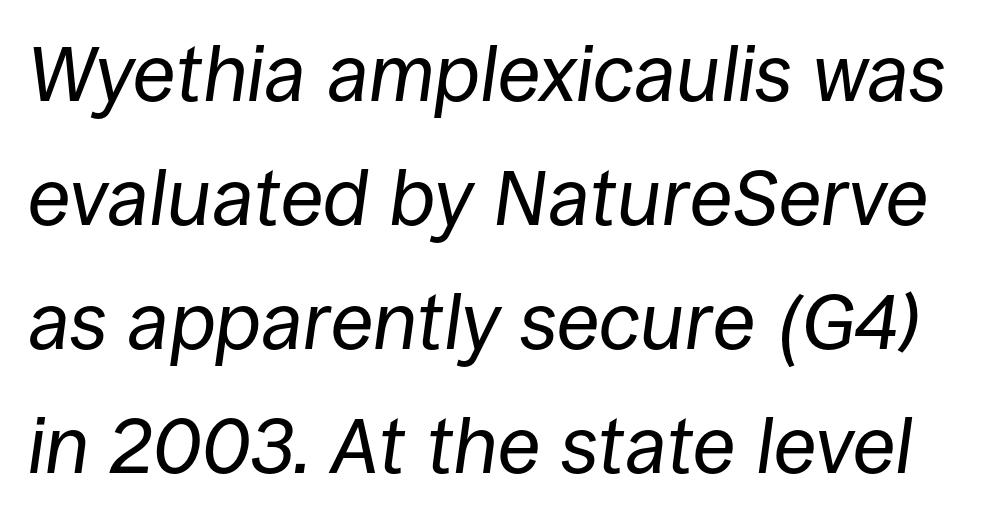
{"italic": "yes", "lean": "right", "slant_degrees": 8, "bold": "no", "weight": "regular", "width": "normal", "stroke_contrast": "low", "x_height": "large", "monospaced": "no", "underline": "no", "line_spacing": "normal", "line_spacing_ratio": 1.57, "letter_spacing": "normal", "letter_spacing_em": 0.0, "glyph_px": 79}
